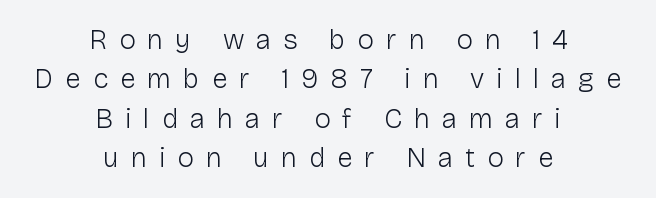
The image shows 28 px light sans-serif type, upright; set centered, normal line spacing (1.41x), unusually wide letter spacing (+0.43 em), not underlined; low stroke contrast and a medium x-height.
